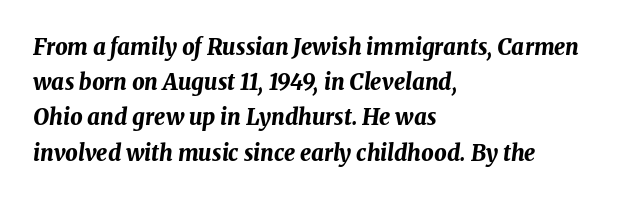
Glyph-to-glyph distance matches everyday printed text. Compared with ordinary roman type, these characters are visibly tilted. The specimen omits any rule beneath the text block's lines. A typesetter would call this leading conventional body-copy spacing. Horizontally, the lines are justified to the leading edge only.
